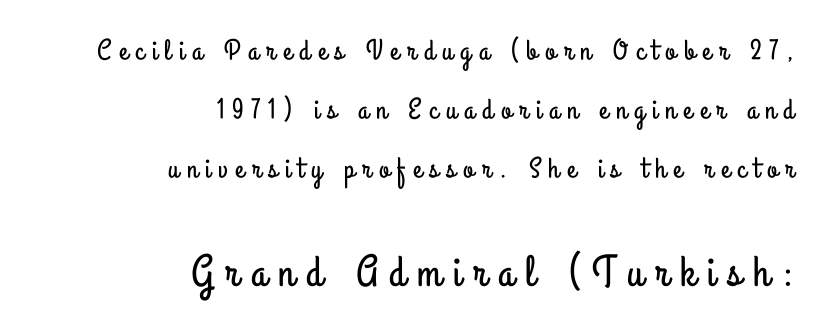
Are there feet on the stems? There aren't — it's a sans. The rag falls on the left side of this text block. Each letter keeps its own natural width here, so spacing adapts to shape. The face used here is rendered with a markedly widened letterfit. The letters in the lower block stand taller than those in the block above. Honestly, there is no underline to notice here at all.
